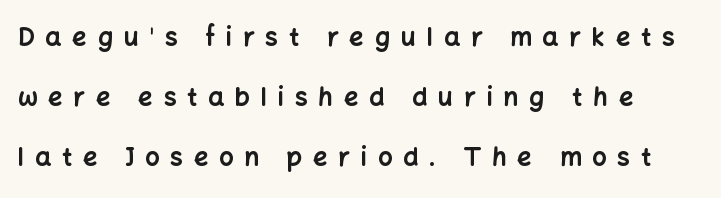
Q: Is the text bold? A: Yes.
Q: Is the text italic (slanted)? A: No, it is upright.
Q: Is the text underlined? A: No.
Q: How is the paragraph aligned? A: Left-aligned.
Q: Is the spacing between letters normal or unusually wide? A: Unusually wide.
Q: Is the spacing between lines tight, normal or loose? A: Loose.
